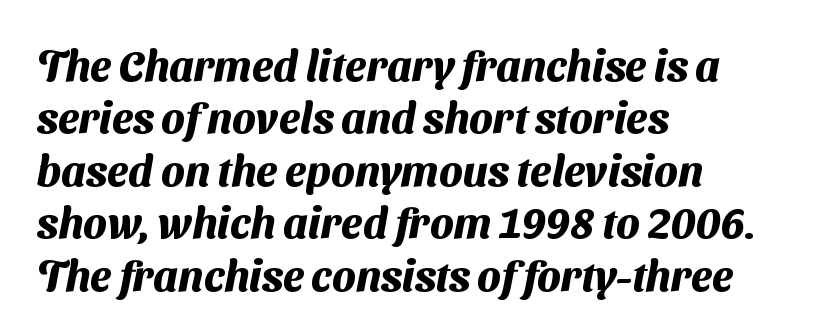
The image shows 43 px heavy sans-serif type; set left-aligned, line spacing 1.22x, normal letter spacing, not underlined; medium stroke contrast and a medium x-height.
